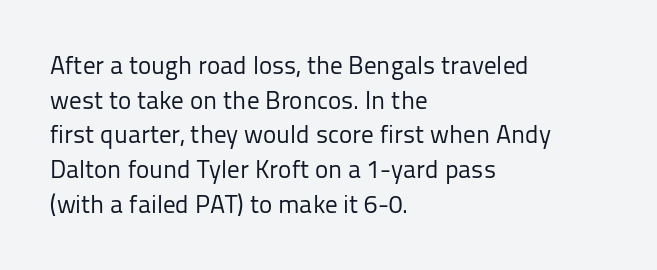
Q: Is the text bold? A: No.
Q: Is the text italic (slanted)? A: No, it is upright.
Q: Is the text underlined? A: No.
Q: How is the paragraph aligned? A: Left-aligned.
Q: Is the spacing between letters normal or unusually wide? A: Normal.
Q: Is the spacing between lines tight, normal or loose? A: Normal.
